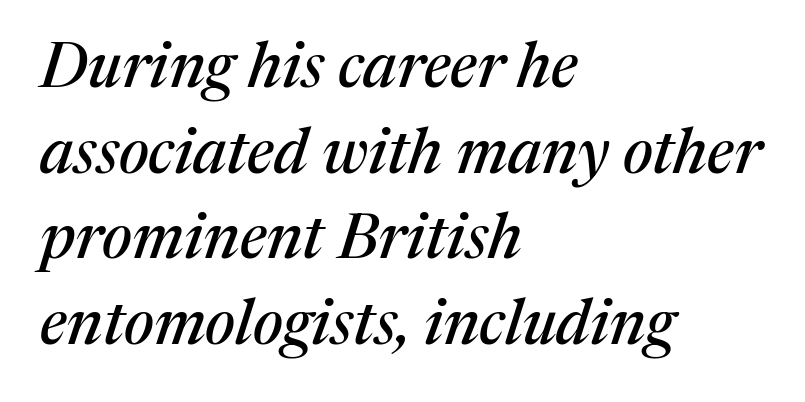
Q: Is the text italic (slanted)? A: Yes, it leans right by about 17 degrees.
Q: Is the typeface a serif or a sans-serif typeface? A: Serif.
Q: Is the text underlined? A: No.
Q: How is the paragraph aligned? A: Left-aligned.
Q: Is the spacing between letters normal or unusually wide? A: Normal.
Q: Is the spacing between lines tight, normal or loose? A: Normal.
Q: Width (condensed, normal, or wide)? A: Normal.
Q: Stroke contrast? A: Medium.
Q: x-height? A: Medium.
Q: Monospaced? A: No.
